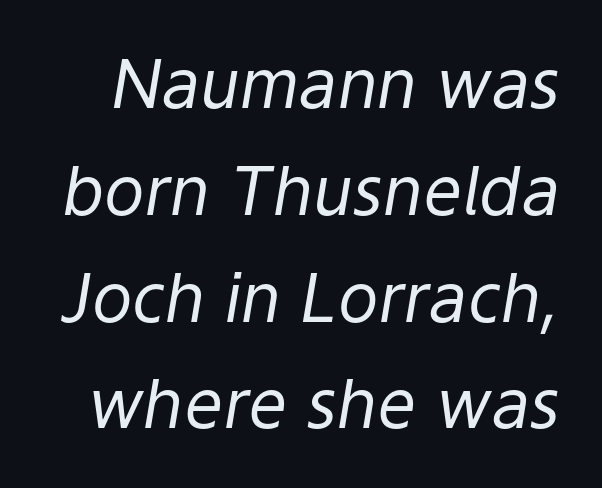
A light-to-regular cut is what we see here. The line-height multiplier appears to be the usual default. You could not count columns in this text — the font is proportionally spaced. Descenders are the only things crossing below the line. You can tell it's italic because the verticals aren't actually vertical.
